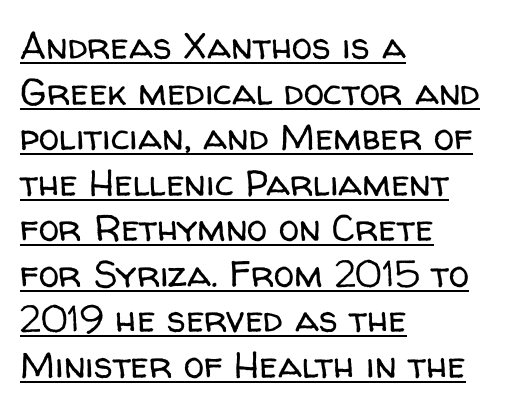
{"serif": "no", "italic": "no", "bold": "no", "weight": "regular", "width": "normal", "stroke_contrast": "low", "x_height": "medium", "monospaced": "no", "underline": "yes", "align": "left", "line_spacing_ratio": 1.23, "letter_spacing": "normal", "letter_spacing_em": 0.0, "glyph_px": 37}
